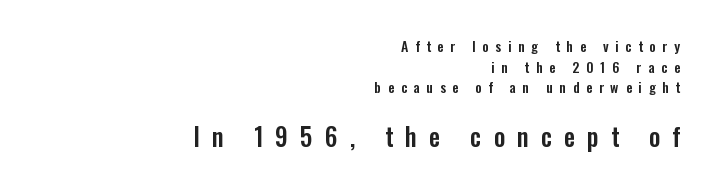
{"italic": "no", "underline": "no", "align": "right", "line_spacing": "normal", "line_spacing_ratio": 1.47, "letter_spacing": "wide", "letter_spacing_em": 0.48, "larger_block": "second", "size_ratio": 1.79, "glyph_px": 25}
